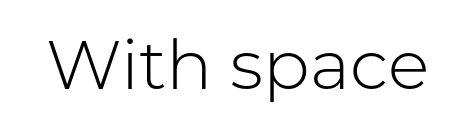
Weight: in the light-to-regular range. Quick note: underline off. The axis of the letterforms is exactly vertical. Think of a printed novel: that variable character pitch is what you see here. Check where the strokes stop: nothing finishes them off — pure sans. The line texture is even and compact thanks to regular tracking.
